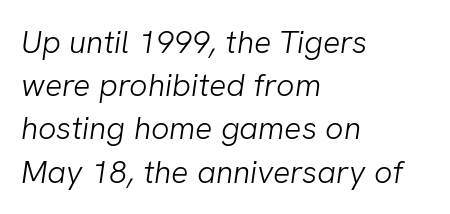
The image shows 32 px light sans-serif type; set left-aligned, normal line spacing (1.35x), normal letter spacing, not underlined; low stroke contrast and a medium x-height.
